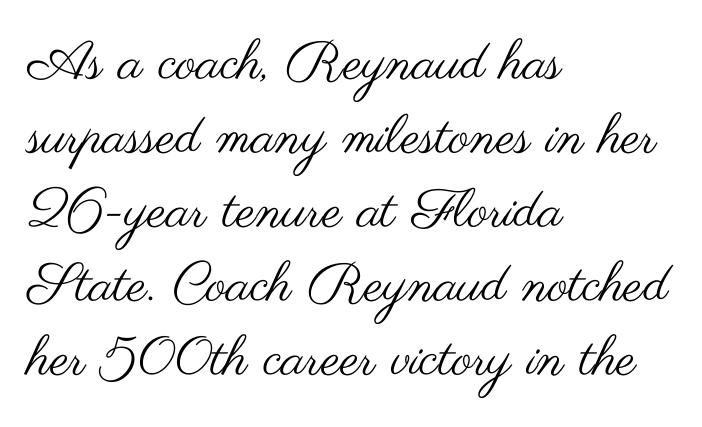
The image shows 54 px regular-weight, wide sans-serif type; set left-aligned, normal line spacing (1.37x), normal letter spacing, not underlined; medium stroke contrast and a small x-height.
